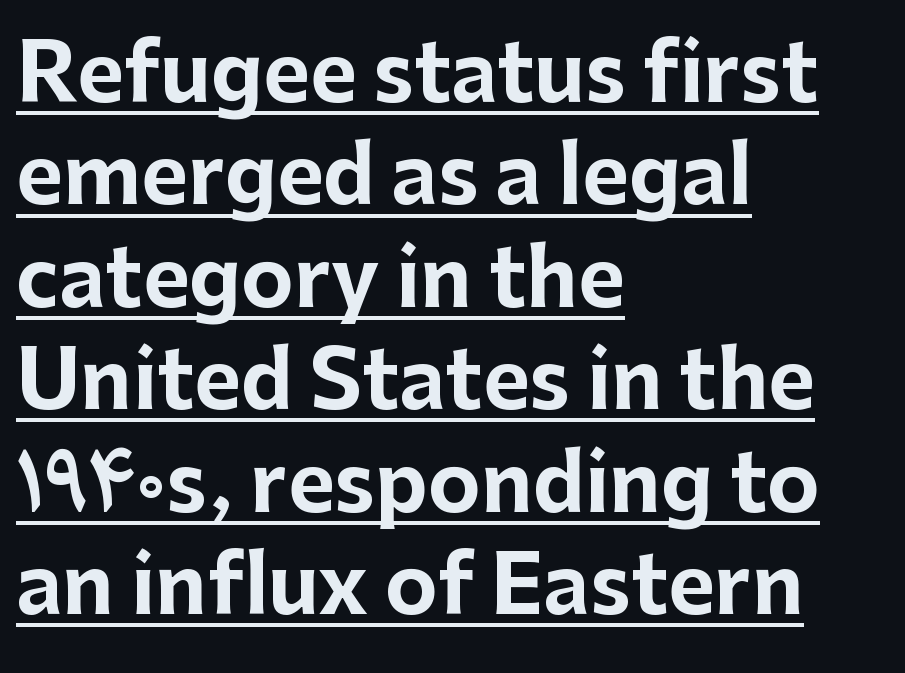
Q: Is the text bold? A: Yes.
Q: Is the text italic (slanted)? A: No, it is upright.
Q: Is the typeface a serif or a sans-serif typeface? A: Sans-serif.
Q: Is the text underlined? A: Yes.
Q: How is the paragraph aligned? A: Left-aligned.
Q: Is the spacing between letters normal or unusually wide? A: Normal.
Q: Is the spacing between lines tight, normal or loose? A: Normal.
Q: Width (condensed, normal, or wide)? A: Normal.
Q: Stroke contrast? A: Low.
Q: x-height? A: Medium.
Q: Monospaced? A: No.
